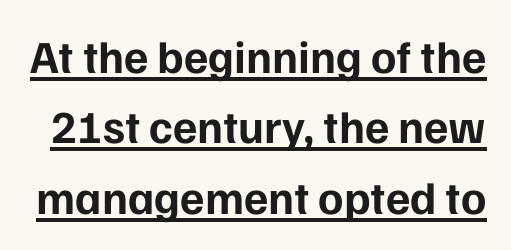
Interline gaps are of average width in this sample. Classification — sans serif. Like a heading marked for emphasis, these lines bear an underscore. Spacing verdict: proportional, widths tailored to each character.
